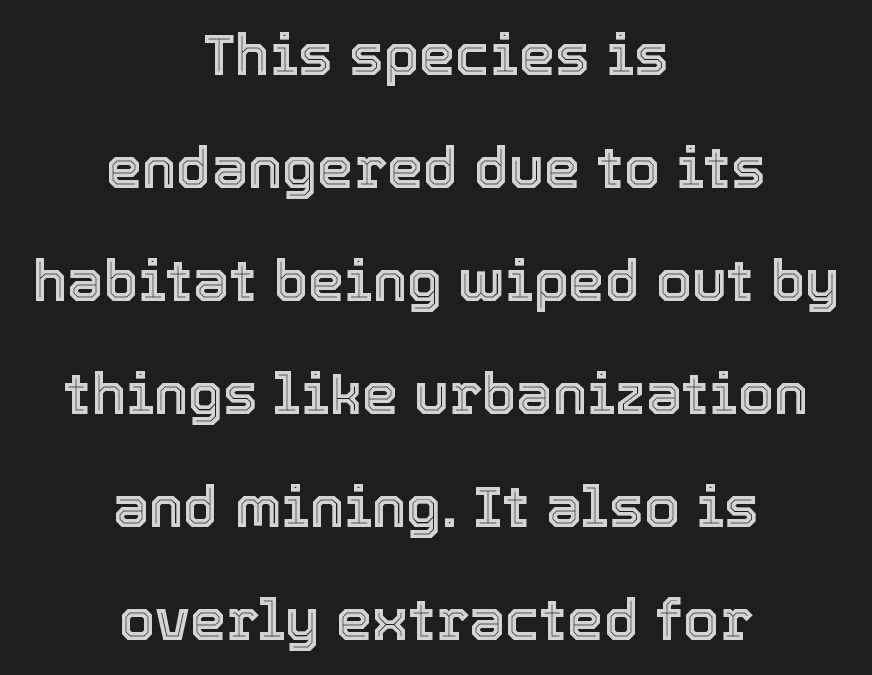
The image shows 58 px text type, upright; set centered, loose line spacing (1.95x), normal letter spacing, not underlined; a medium x-height.
